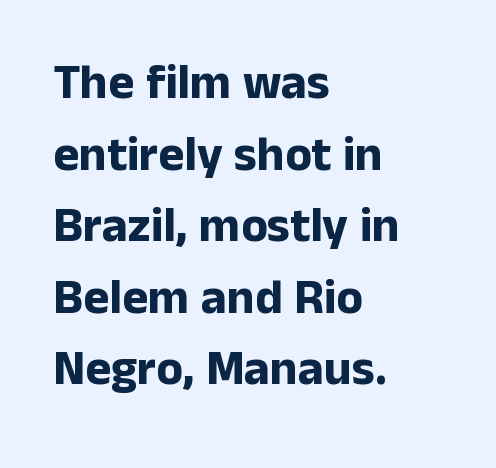
Q: Is the text bold? A: Yes.
Q: Is the text italic (slanted)? A: No, it is upright.
Q: Is the typeface a serif or a sans-serif typeface? A: Sans-serif.
Q: Is the text underlined? A: No.
Q: How is the paragraph aligned? A: Left-aligned.
Q: Is the spacing between letters normal or unusually wide? A: Normal.
Q: Is the spacing between lines tight, normal or loose? A: Normal.
Q: Width (condensed, normal, or wide)? A: Normal.
Q: Stroke contrast? A: Low.
Q: x-height? A: Medium.
Q: Monospaced? A: No.
